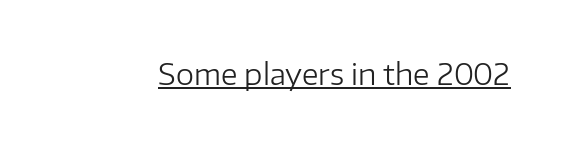
The image shows 29 px regular-weight sans-serif type, upright; set normal letter spacing, underlined; low stroke contrast and a medium x-height.
